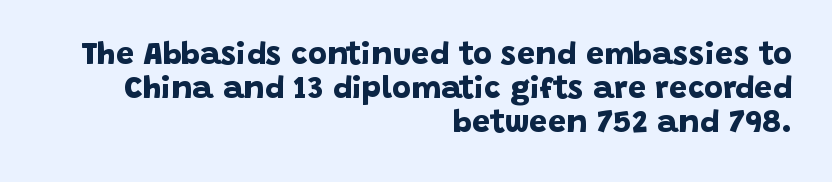
{"serif": "no", "bold": "yes", "weight": "bold", "width": "normal", "stroke_contrast": "low", "x_height": "large", "monospaced": "no", "underline": "no", "align": "right", "line_spacing": "tight", "line_spacing_ratio": 1.07, "letter_spacing": "normal", "letter_spacing_em": 0.0, "glyph_px": 32}
